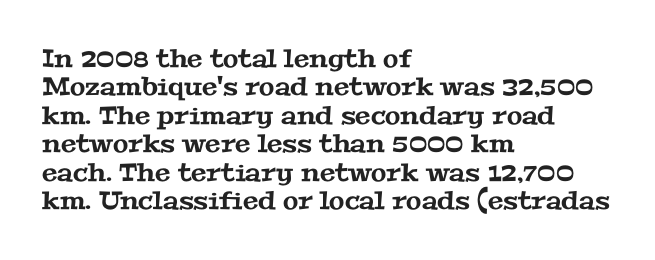
The image shows 25 px text type; set left-aligned, tight line spacing (1.14x), normal letter spacing, not underlined.
